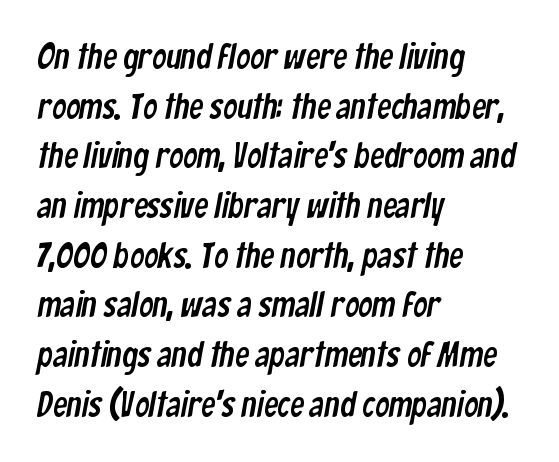
Is this a fixed-width face? No — the glyphs have proportional, varying widths. Unmarked baselines from the first word to the last. Nobody touched the tracking dial on this one. Vertically, the passage feels balanced, rows spaced as you'd expect. Alignment: flush left.
